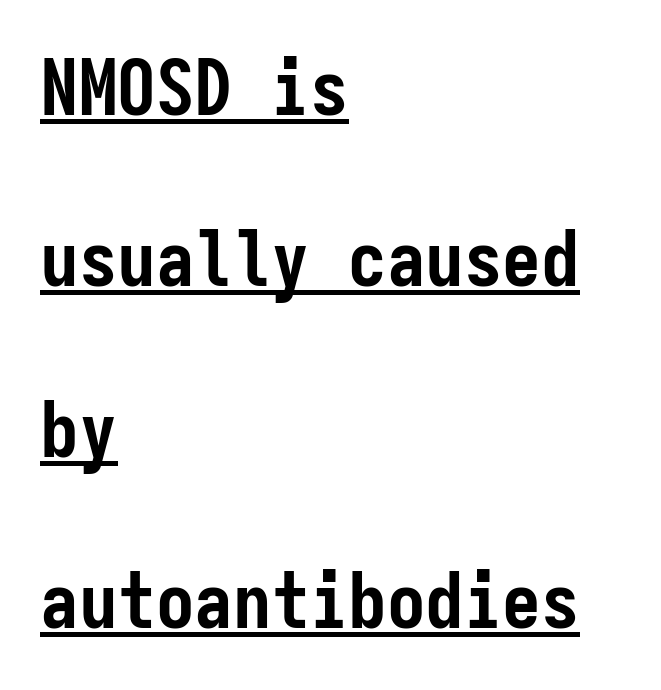
The image shows 77 px semibold, condensed sans-serif type, upright, monospaced; set left-aligned, loose line spacing (2.22x), normal letter spacing, underlined; low stroke contrast and a medium x-height.
